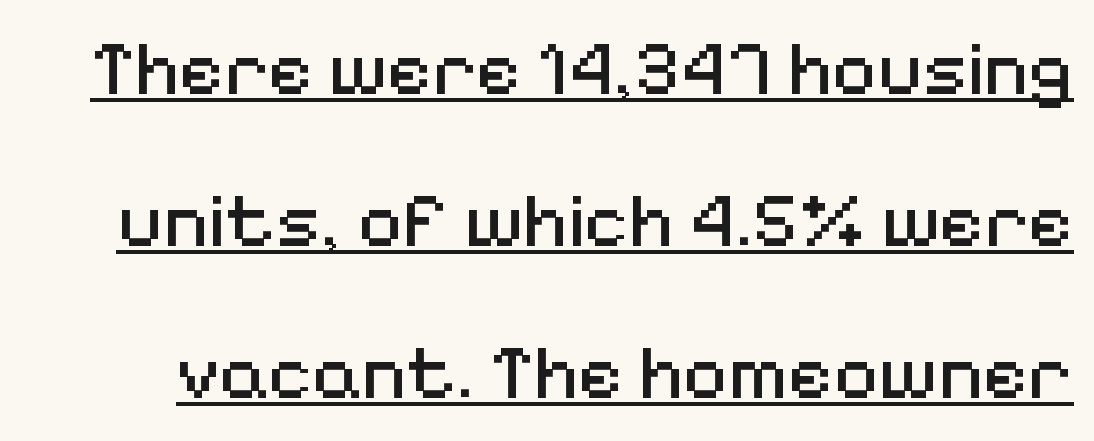
Q: Is the text bold? A: No.
Q: Is the text italic (slanted)? A: No, it is upright.
Q: Is the typeface a serif or a sans-serif typeface? A: Sans-serif.
Q: Is the text underlined? A: Yes.
Q: Is the spacing between letters normal or unusually wide? A: Normal.
Q: Is the spacing between lines tight, normal or loose? A: Loose.
Q: Width (condensed, normal, or wide)? A: Normal.
Q: Stroke contrast? A: Medium.
Q: x-height? A: Medium.
Q: Monospaced? A: No.
